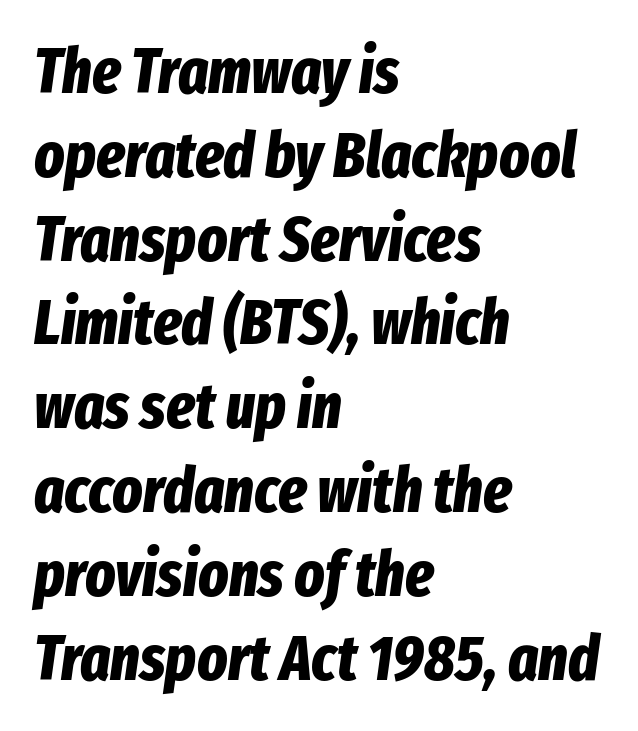
Q: Is the text bold? A: Yes.
Q: Is the text italic (slanted)? A: Yes, it leans right by about 8 degrees.
Q: Is the text underlined? A: No.
Q: How is the paragraph aligned? A: Left-aligned.
Q: Is the spacing between letters normal or unusually wide? A: Normal.
Q: Is the spacing between lines tight, normal or loose? A: Normal.
Q: Width (condensed, normal, or wide)? A: Condensed.
Q: Stroke contrast? A: Low.
Q: x-height? A: Medium.
Q: Monospaced? A: No.
